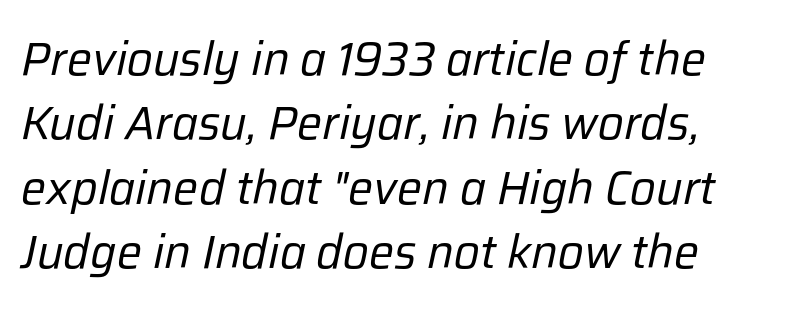
The face used here is proportionally spaced, like ordinary book or web type. Descenders hang freely into open space. In CSS terms this would be text-align: left. The letters look calm and open, with moderate or lighter stems.
